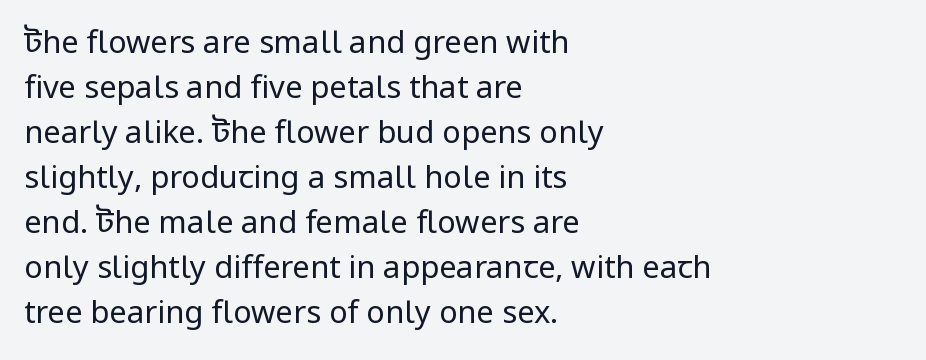
The image shows 31 px regular-weight sans-serif type, upright; set left-aligned, normal line spacing (1.45x), normal letter spacing, not underlined; low stroke contrast and a medium x-height.
